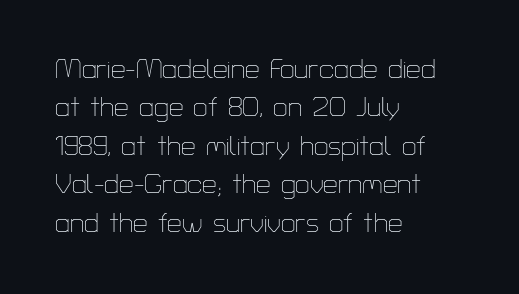
Leftover space on each line is placed entirely after the last word. The font sits on the lighter half of the weight spectrum, regular included. Here the glyphs are tracked normally, forming tight word shapes. Evenly set lines give the paragraph a standard silhouette. The area under the type is left untouched. The letters stand upright; this is a roman face.
